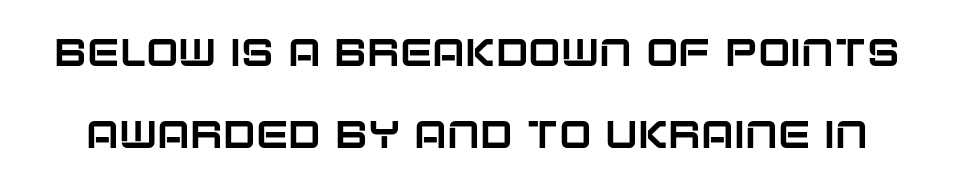
Q: Is the text italic (slanted)? A: No, it is upright.
Q: Is the typeface a serif or a sans-serif typeface? A: Sans-serif.
Q: Is the text underlined? A: No.
Q: Is the spacing between letters normal or unusually wide? A: Normal.
Q: Is the spacing between lines tight, normal or loose? A: Loose.
Q: Width (condensed, normal, or wide)? A: Normal.
Q: Stroke contrast? A: Low.
Q: x-height? A: Large.
Q: Monospaced? A: No.
